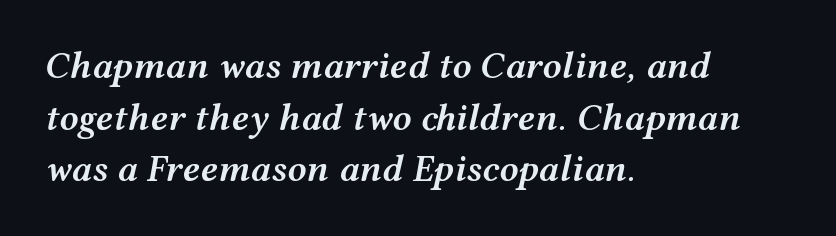
The face used here is proportionally spaced, like ordinary book or web type. Set as a demibold, roughly 600 on the weight scale. Casual observation: everything's shoved over to the left. Characters follow at the spacing the type designer built in. Successive baselines arrive at the customary interval. Observe the lean: these are italic letterforms.
